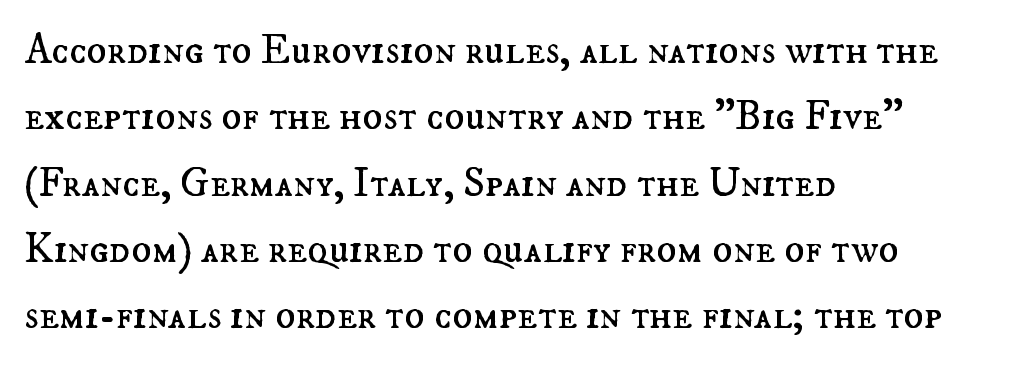
{"italic": "no", "bold": "no", "weight": "regular", "width": "normal", "stroke_contrast": "medium", "x_height": "small", "monospaced": "no", "underline": "no", "align": "left", "line_spacing": "normal", "line_spacing_ratio": 1.58, "letter_spacing": "normal", "letter_spacing_em": 0.0, "glyph_px": 42}
